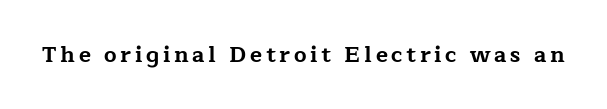
The image shows 22 px bold type, upright; set not underlined.
